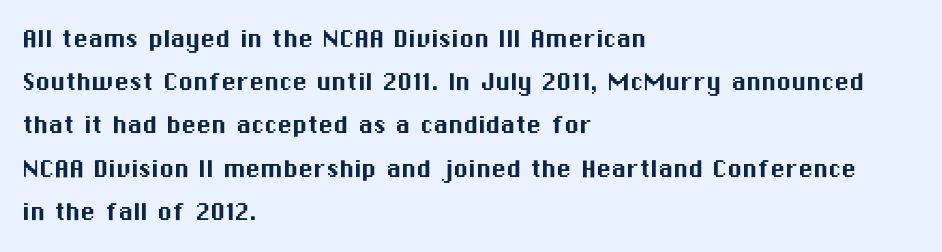
Q: Is the text italic (slanted)? A: No, it is upright.
Q: Is the typeface a serif or a sans-serif typeface? A: Sans-serif.
Q: Is the text underlined? A: No.
Q: How is the paragraph aligned? A: Left-aligned.
Q: Is the spacing between letters normal or unusually wide? A: Normal.
Q: Is the spacing between lines tight, normal or loose? A: Normal.
Q: Width (condensed, normal, or wide)? A: Normal.
Q: Stroke contrast? A: Medium.
Q: x-height? A: Medium.
Q: Monospaced? A: No.
